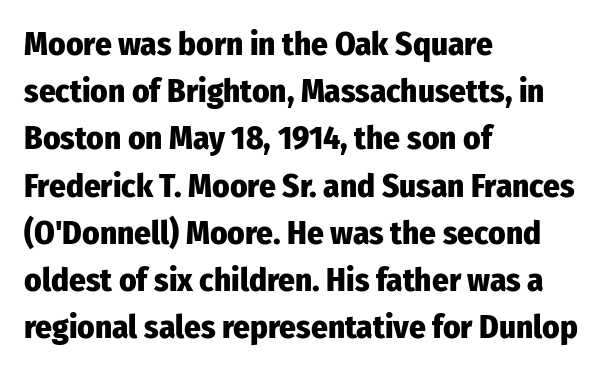
The image shows 33 px heavy, condensed sans-serif type, upright; set left-aligned, normal line spacing (1.43x), normal letter spacing, not underlined; low stroke contrast and a medium x-height.
